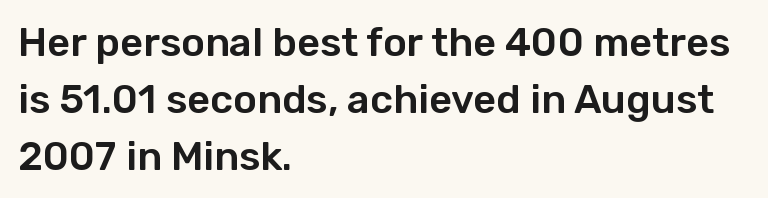
Q: Is the text italic (slanted)? A: No, it is upright.
Q: Is the typeface a serif or a sans-serif typeface? A: Sans-serif.
Q: Is the text underlined? A: No.
Q: How is the paragraph aligned? A: Left-aligned.
Q: Is the spacing between letters normal or unusually wide? A: Normal.
Q: Is the spacing between lines tight, normal or loose? A: Normal.
Q: Width (condensed, normal, or wide)? A: Normal.
Q: Stroke contrast? A: Low.
Q: x-height? A: Medium.
Q: Monospaced? A: No.
